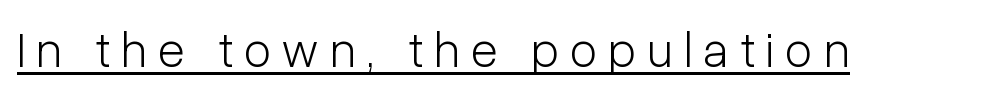
Q: Is the text bold? A: No.
Q: Is the text italic (slanted)? A: No, it is upright.
Q: Is the typeface a serif or a sans-serif typeface? A: Sans-serif.
Q: Is the text underlined? A: Yes.
Q: Is the spacing between letters normal or unusually wide? A: Unusually wide.
Q: Width (condensed, normal, or wide)? A: Condensed.
Q: Stroke contrast? A: Low.
Q: x-height? A: Medium.
Q: Monospaced? A: No.
